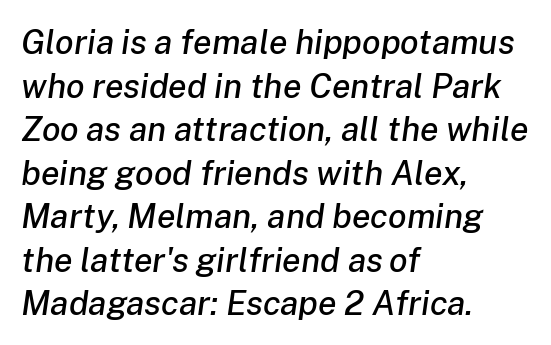
When letters slant like this, we call the style italic. You could not count columns in this text — the font is proportionally spaced. The typesetter chose a ragged-right arrangement here. No extra tracking has been applied to these lines.
